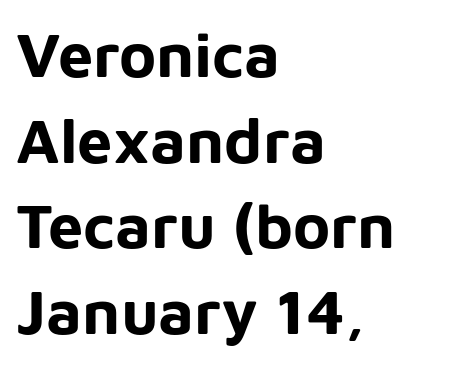
{"serif": "no", "italic": "no", "bold": "yes", "weight": "bold", "width": "normal", "stroke_contrast": "low", "x_height": "medium", "monospaced": "no", "underline": "no", "align": "left", "line_spacing": "normal", "line_spacing_ratio": 1.36, "letter_spacing": "normal", "letter_spacing_em": 0.0, "glyph_px": 63}
